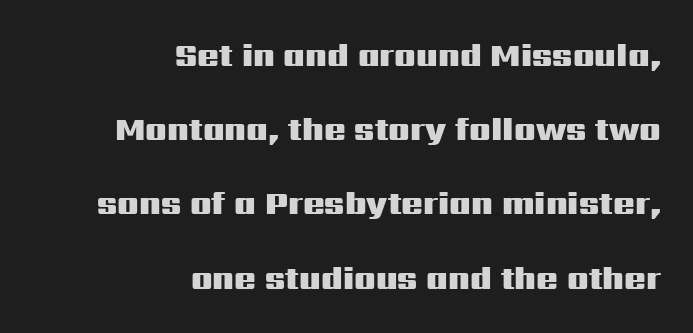
If you measured baseline to baseline, you'd find a long distance. Quick note: underline off. The letters are bold, with thick, heavy strokes. Do the characters align in a grid? No, the font is proportional. The letters stand upright; this is a roman face. How are the letters spaced? Ordinarily, with no added tracking.
